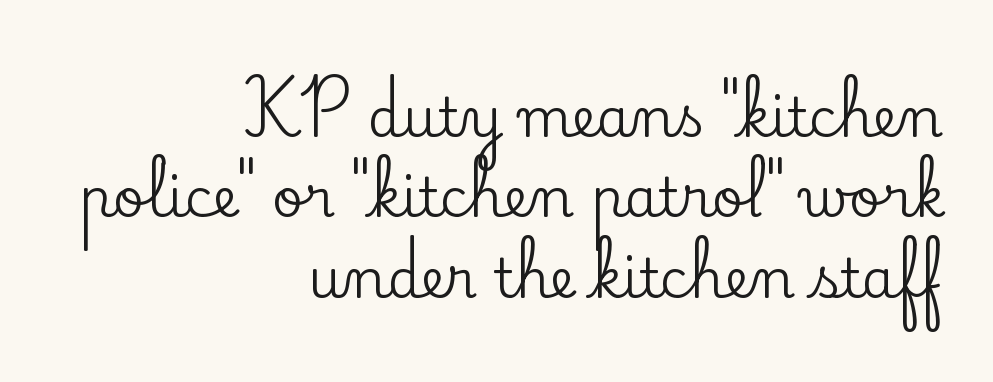
The specimen reads as upright at a glance. The line-height multiplier appears to be the usual default. Clear beneath every line of the passage. Character widths vary here, with narrow letters taking less room than wide ones. Unlike a clean sans, this face finishes its strokes with serifs. The lines in this sample share a right terminus and differ only in where they begin.
